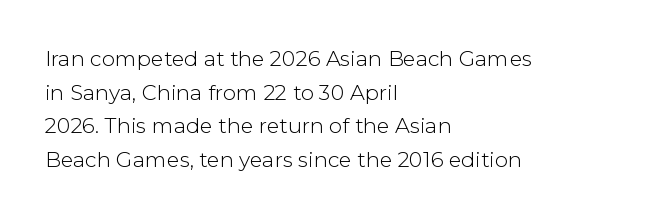
Q: Is the text bold? A: No.
Q: Is the text italic (slanted)? A: No, it is upright.
Q: Is the text underlined? A: No.
Q: How is the paragraph aligned? A: Left-aligned.
Q: Is the spacing between letters normal or unusually wide? A: Normal.
Q: Is the spacing between lines tight, normal or loose? A: Normal.
